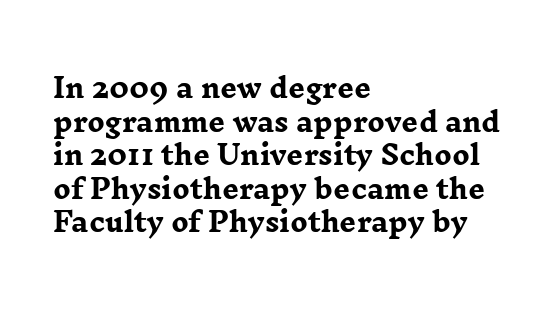
Regarding leading, the lines here are spaced in the standard way. Nothing unusual about the tracking: characters are spaced as the font intends. Clear beneath every line of the passage. The compositor pushed each line to the left boundary. Ascenders rise straight up at ninety degrees. The font is running at its bold setting.
